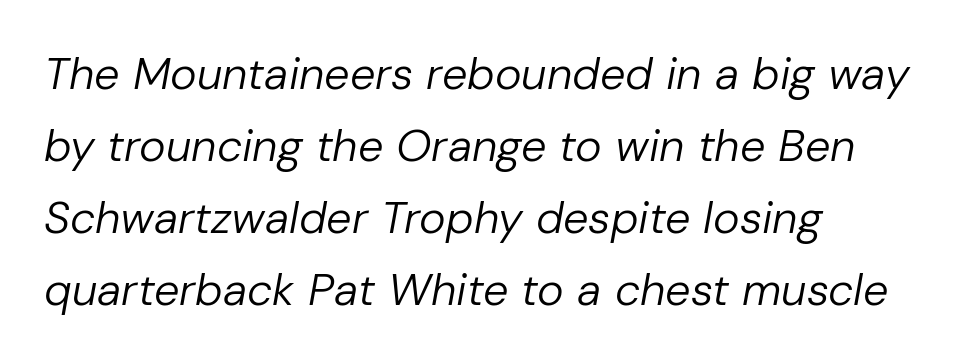
{"italic": "yes", "lean": "right", "slant_degrees": 10, "bold": "no", "weight": "regular", "width": "normal", "stroke_contrast": "low", "x_height": "medium", "monospaced": "no", "underline": "no", "align": "left", "line_spacing": "normal", "line_spacing_ratio": 1.6, "letter_spacing": "normal", "letter_spacing_em": 0.0, "glyph_px": 45}
